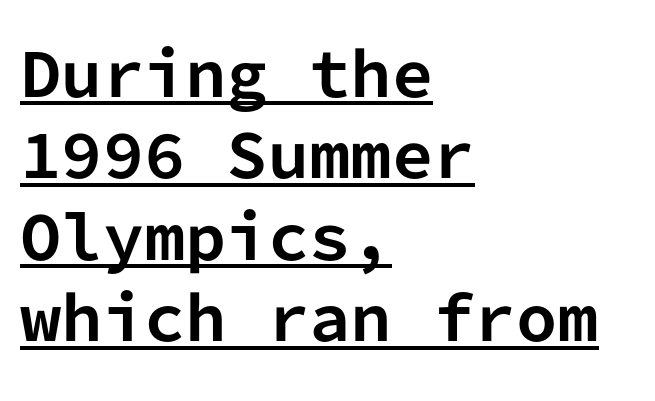
The image shows 59 px bold sans-serif type, upright, monospaced; set left-aligned, normal line spacing (1.38x), normal letter spacing, underlined; low stroke contrast and a medium x-height.
